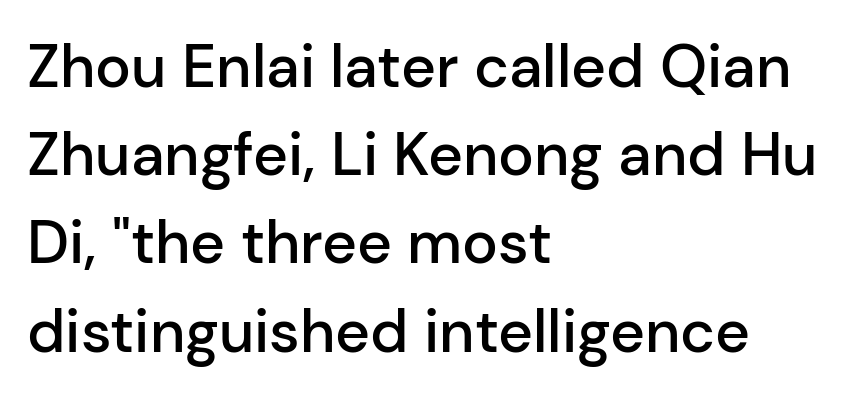
Q: Is the text bold? A: Semi-bold.
Q: Is the text italic (slanted)? A: No, it is upright.
Q: Is the typeface a serif or a sans-serif typeface? A: Sans-serif.
Q: Is the text underlined? A: No.
Q: How is the paragraph aligned? A: Left-aligned.
Q: Is the spacing between letters normal or unusually wide? A: Normal.
Q: Is the spacing between lines tight, normal or loose? A: Normal.
Q: Width (condensed, normal, or wide)? A: Normal.
Q: Stroke contrast? A: Low.
Q: x-height? A: Medium.
Q: Monospaced? A: No.
